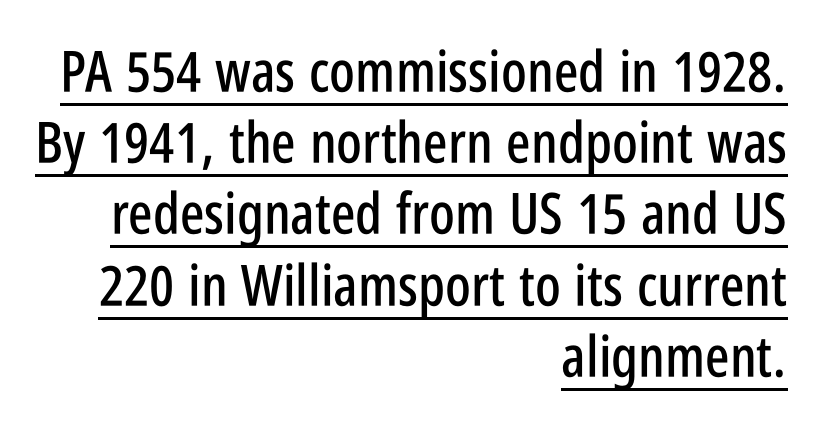
The image shows 57 px condensed sans-serif type, upright; set right-aligned, normal line spacing (1.25x), normal letter spacing, underlined; low stroke contrast and a large x-height.
